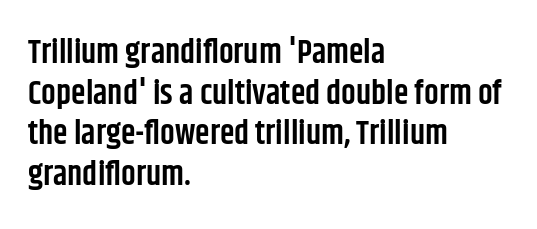
The passage shown is not underscored anywhere. Italic: no, the glyphs are upright roman. Here the designer chose a conventional face with non-uniform glyph widths. You can tell from the bare stems that sans-serif type was used. A typesetter would call this zero additional tracking. The letters are semibold — heavier than regular but short of a full bold.
